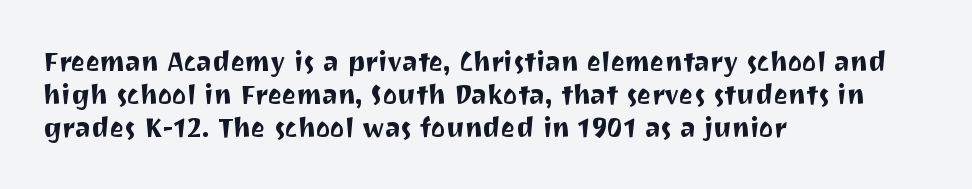
{"italic": "no", "underline": "no", "align": "left", "line_spacing_ratio": 1.22, "letter_spacing": "normal", "letter_spacing_em": 0.0, "glyph_px": 27}
